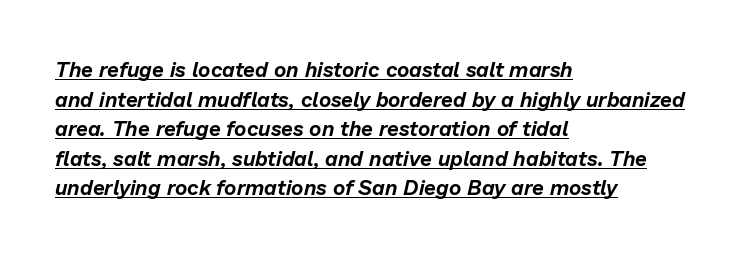
Q: Is the text italic (slanted)? A: Yes, it leans right by about 13 degrees.
Q: Is the text underlined? A: Yes.
Q: How is the paragraph aligned? A: Left-aligned.
Q: Is the spacing between letters normal or unusually wide? A: Normal.
Q: Is the spacing between lines tight, normal or loose? A: Normal.
